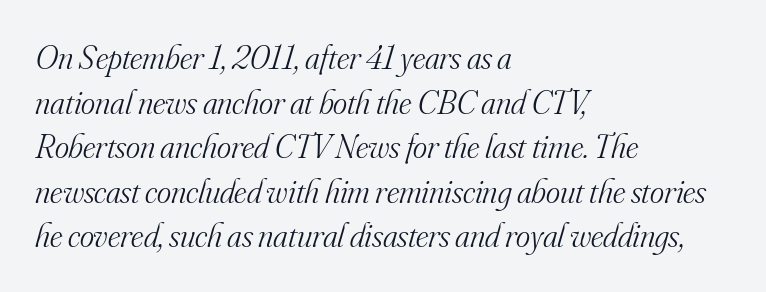
The passage shown is not bold in any degree. Typographically, this falls in the serif category. Proportional: the letters do not fall into vertical columns. Has an underline been added? It has not. All the whitespace from short lines collects on the right. When letters slant like this, we call the style italic.
